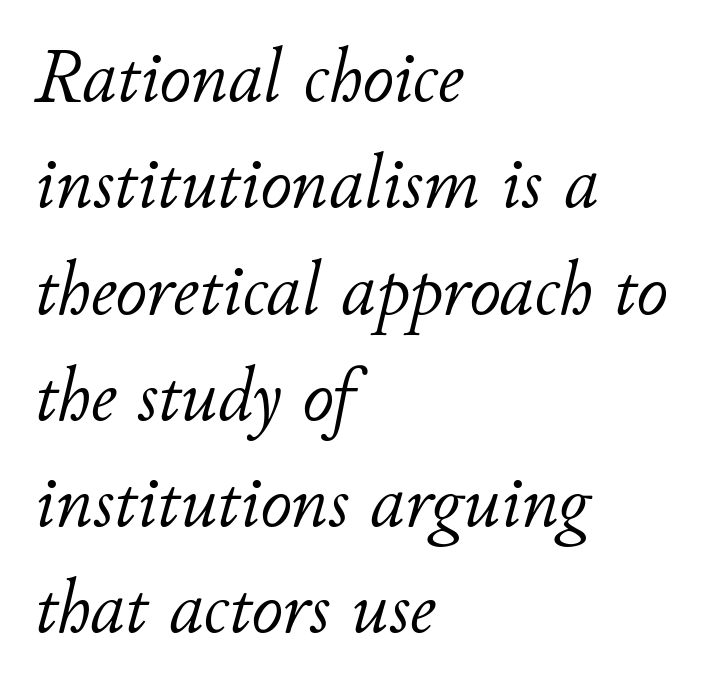
{"italic": "yes", "lean": "right", "slant_degrees": 11, "bold": "no", "weight": "light", "width": "normal", "stroke_contrast": "low", "x_height": "small", "monospaced": "no", "underline": "no", "align": "left", "line_spacing": "normal", "line_spacing_ratio": 1.38, "letter_spacing": "normal", "letter_spacing_em": 0.0, "glyph_px": 77}
